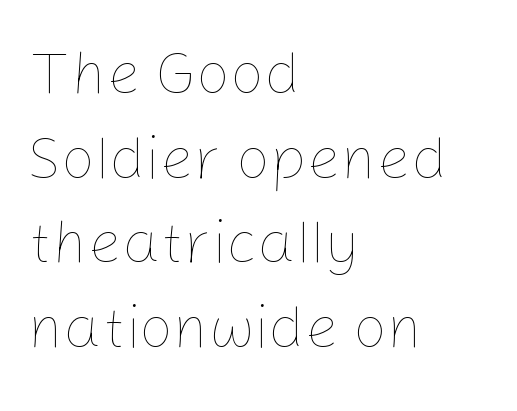
Q: Is the text bold? A: No.
Q: Is the text italic (slanted)? A: No, it is upright.
Q: Is the text underlined? A: No.
Q: How is the paragraph aligned? A: Left-aligned.
Q: Is the spacing between letters normal or unusually wide? A: Normal.
Q: Is the spacing between lines tight, normal or loose? A: Normal.
Q: Width (condensed, normal, or wide)? A: Normal.
Q: Stroke contrast? A: Low.
Q: x-height? A: Medium.
Q: Monospaced? A: No.
